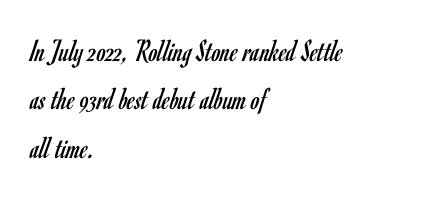
Each stroke keeps to a modest, everyday thickness or less. Leading: standard. Classification — sans serif.
